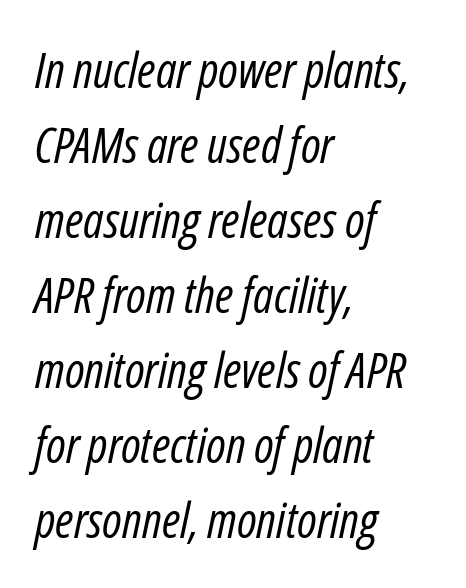
The image shows 49 px regular-weight, condensed type, italic (leaning right); set left-aligned, normal line spacing (1.53x), normal letter spacing, not underlined; low stroke contrast and a medium x-height.
